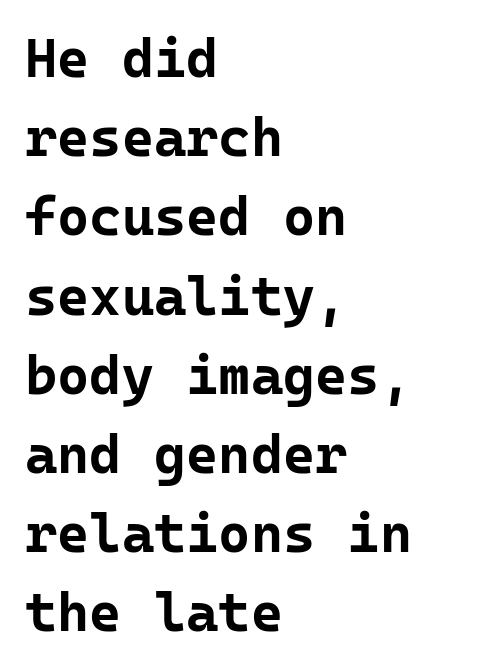
The image shows 55 px bold sans-serif type, upright, monospaced; set left-aligned, normal line spacing (1.44x), normal letter spacing, not underlined; low stroke contrast and a medium x-height.
